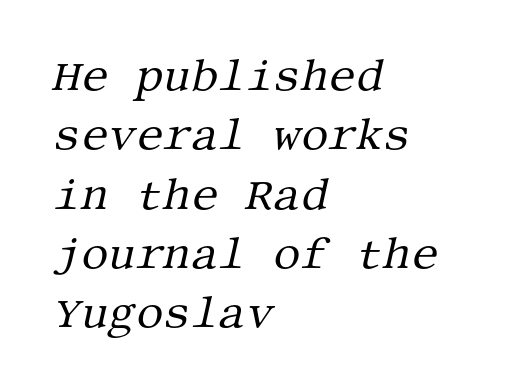
The image shows 43 px regular-weight serif type, italic (leaning right); set left-aligned, normal line spacing (1.38x), normal letter spacing, not underlined; medium stroke contrast and a large x-height.
